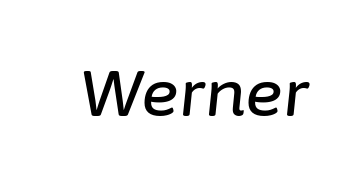
The gaps between neighbouring characters are ordinary and unremarkable. Decoration check: the copy has no underline. Would a proofreader flag this as italicized? Yes. A typesetter would call this proportional, since set widths differ per character.
